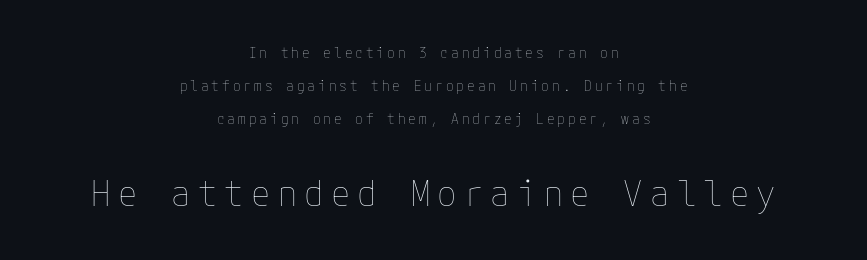
The image shows 35 px thin type, upright; set centered, loose line spacing (2.36x), unusually wide letter spacing (+0.21 em), not underlined; the second (bottom) block is 2.5x larger; low stroke contrast and a medium x-height.
